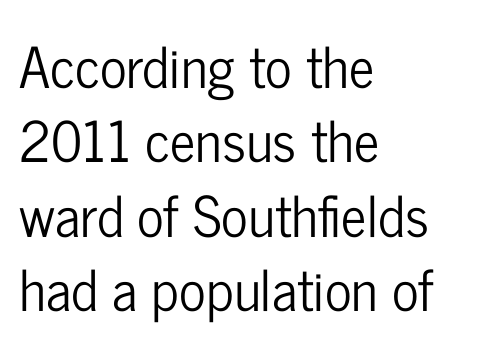
Q: Is the text italic (slanted)? A: No, it is upright.
Q: Is the typeface a serif or a sans-serif typeface? A: Sans-serif.
Q: Is the text underlined? A: No.
Q: How is the paragraph aligned? A: Left-aligned.
Q: Is the spacing between letters normal or unusually wide? A: Normal.
Q: Is the spacing between lines tight, normal or loose? A: Normal.
Q: Width (condensed, normal, or wide)? A: Condensed.
Q: Stroke contrast? A: Low.
Q: x-height? A: Medium.
Q: Monospaced? A: No.
